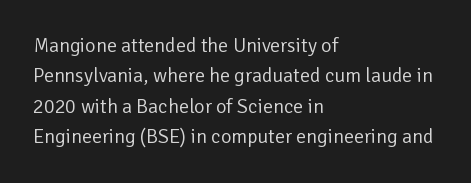
The image shows 20 px text type, upright; set left-aligned, normal line spacing (1.52x), normal letter spacing, not underlined.
